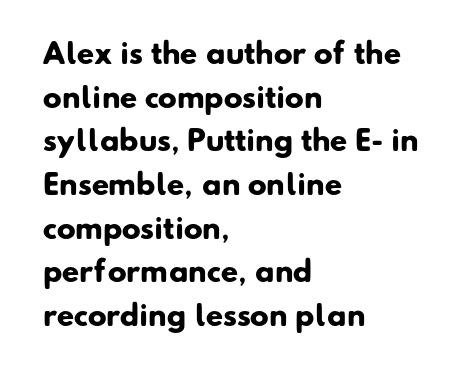
The image shows 28 px heavy sans-serif type; set left-aligned, normal line spacing (1.56x), normal letter spacing, not underlined; low stroke contrast and a small x-height.
